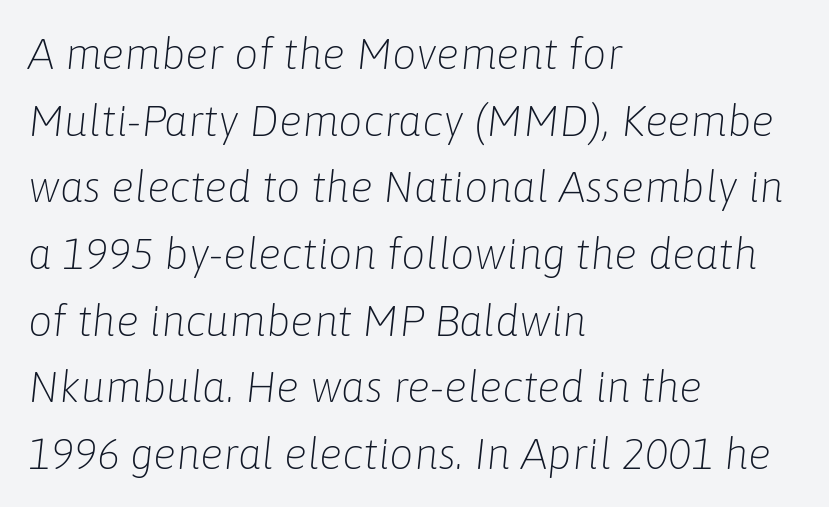
Caption: multi-line text, flush left, ragged right. Caption: standard tracking, unaltered. Quick note: italic. This sample has the flowing, uneven cadence of proportional lettering. The strip under each line holds only bare page. Stems here are at most as thick as an everyday book face.
